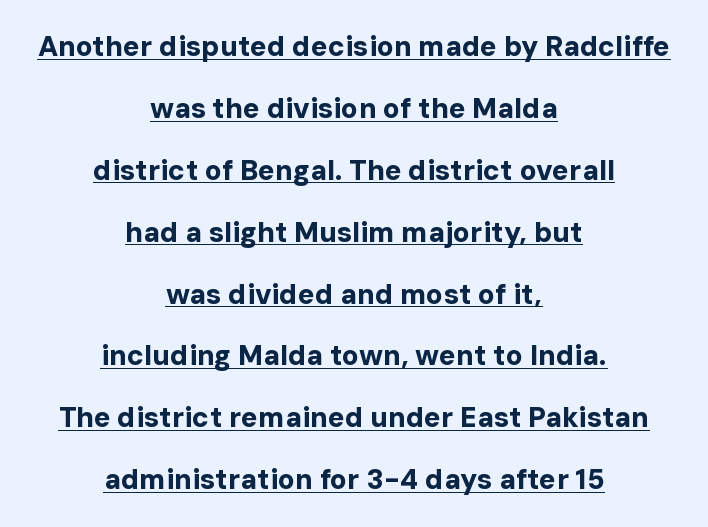
{"serif": "no", "italic": "no", "bold": "yes", "weight": "bold", "width": "normal", "stroke_contrast": "low", "x_height": "medium", "monospaced": "no", "underline": "yes", "align": "center", "line_spacing": "loose", "line_spacing_ratio": 2.21, "letter_spacing": "normal", "letter_spacing_em": 0.0, "glyph_px": 28}
